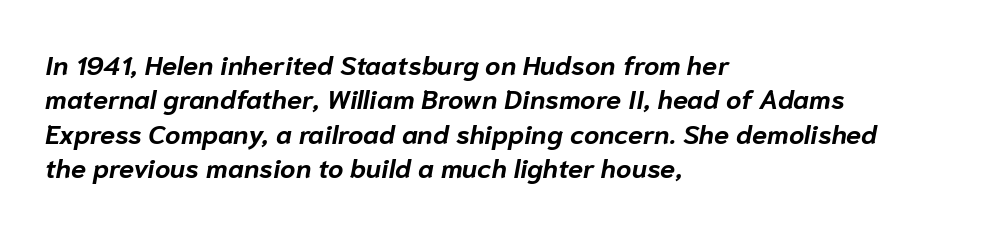
The strokes are fattened all the way to bold. Nobody drew a line under any word here. The typesetter chose a ragged-right arrangement here. Is there much room between lines? A standard amount, neither cramped nor airy.
